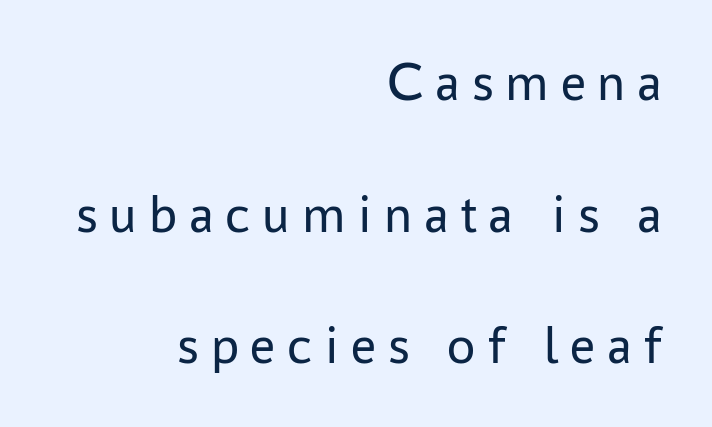
{"serif": "no", "italic": "no", "bold": "no", "weight": "regular", "width": "normal", "stroke_contrast": "low", "x_height": "medium", "monospaced": "no", "underline": "no", "align": "right", "line_spacing": "loose", "line_spacing_ratio": 2.35, "letter_spacing": "wide", "letter_spacing_em": 0.21, "glyph_px": 56}
